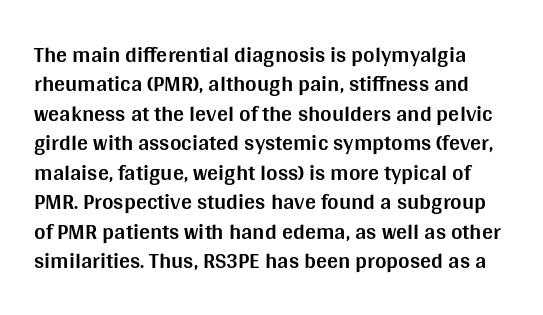
{"italic": "no", "bold": "yes", "underline": "no", "line_spacing": "normal", "line_spacing_ratio": 1.34, "letter_spacing": "normal", "letter_spacing_em": 0.0, "glyph_px": 22}
